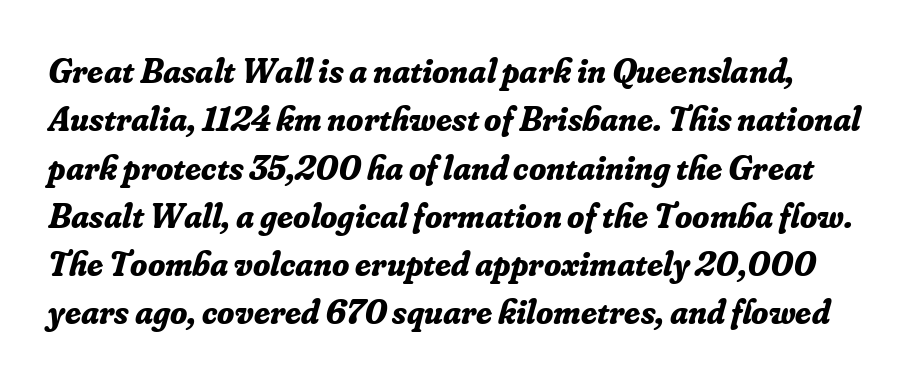
{"serif": "yes", "italic": "yes", "lean": "right", "slant_degrees": 16, "bold": "yes", "weight": "bold", "width": "normal", "stroke_contrast": "low", "x_height": "small", "monospaced": "no", "underline": "no", "line_spacing": "normal", "line_spacing_ratio": 1.38, "letter_spacing": "normal", "letter_spacing_em": 0.0, "glyph_px": 35}
